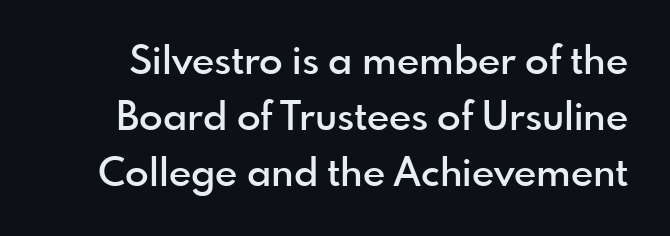
Quick note: underline off. Designer's note — italics off, roman on. These lines are composed in type without serifs. A typesetter would call this zero additional tracking.
